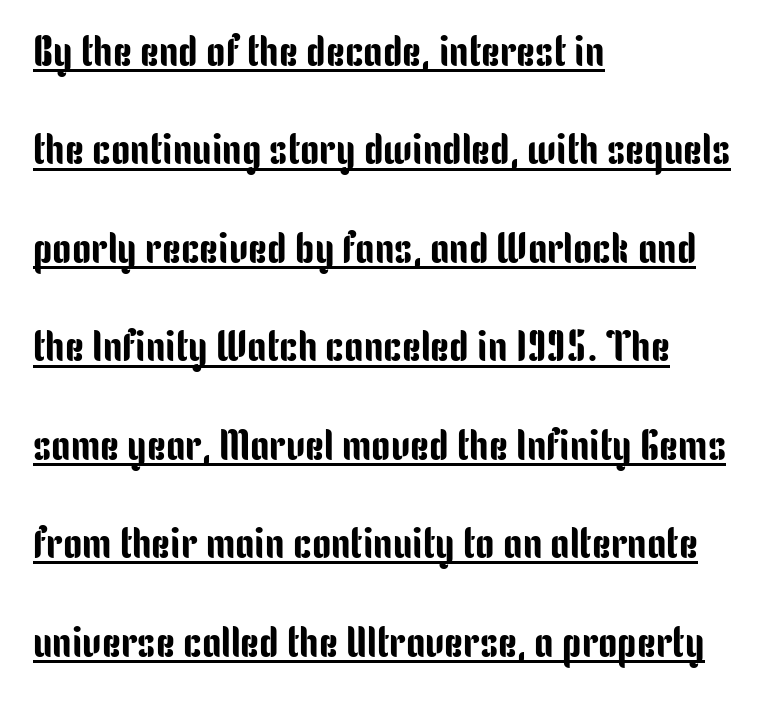
{"serif": "no", "italic": "no", "width": "condensed", "stroke_contrast": "low", "x_height": "medium", "monospaced": "no", "underline": "yes", "align": "left", "line_spacing": "loose", "line_spacing_ratio": 2.29, "letter_spacing": "normal", "letter_spacing_em": 0.0, "glyph_px": 43}
